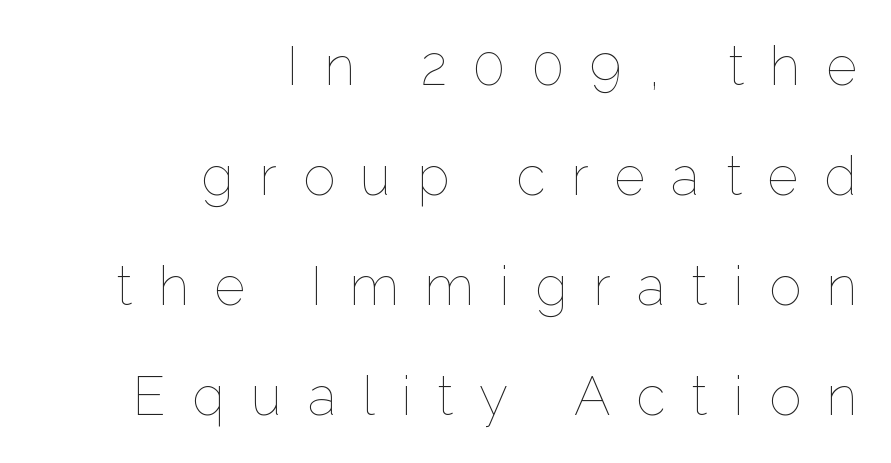
Q: Is the text bold? A: No.
Q: Is the text italic (slanted)? A: No, it is upright.
Q: Is the text underlined? A: No.
Q: How is the paragraph aligned? A: Right-aligned.
Q: Is the spacing between letters normal or unusually wide? A: Unusually wide.
Q: Is the spacing between lines tight, normal or loose? A: Loose.
Q: Width (condensed, normal, or wide)? A: Normal.
Q: Stroke contrast? A: Low.
Q: x-height? A: Medium.
Q: Monospaced? A: No.
